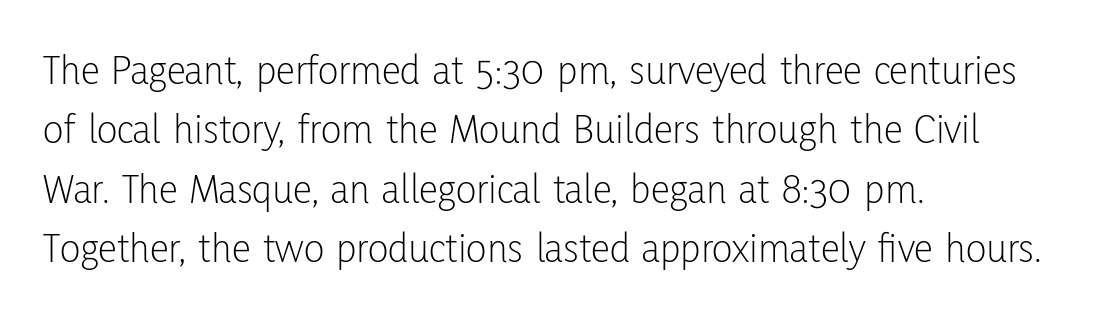
The rendering uses a moderate line-height, typical for paragraphs. This reads as an unemphasized weight, regular at the heaviest. Line starts are locked; line ends wander. Bare-footed words on every line. Ordinary non-slanted type is in use. How are the letters spaced? Ordinarily, with no added tracking.
